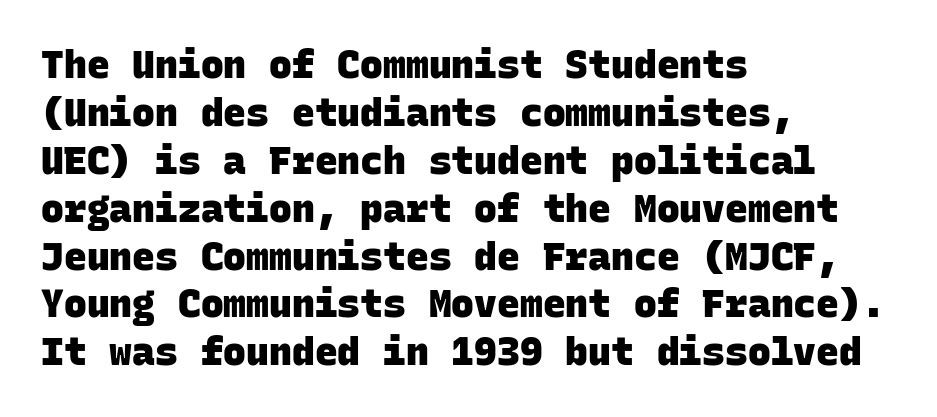
The image shows 38 px heavy sans-serif type, monospaced; set left-aligned, normal line spacing (1.26x), normal letter spacing, not underlined; low stroke contrast and a large x-height.
